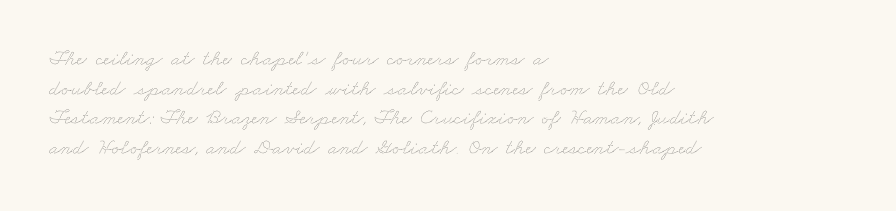
The image shows 22 px text type; set left-aligned, normal line spacing (1.35x), normal letter spacing, not underlined.
